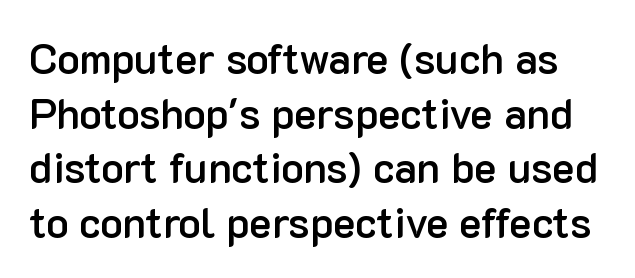
The image shows 42 px semibold sans-serif type, upright; set normal line spacing (1.3x), normal letter spacing, not underlined; low stroke contrast and a medium x-height.
